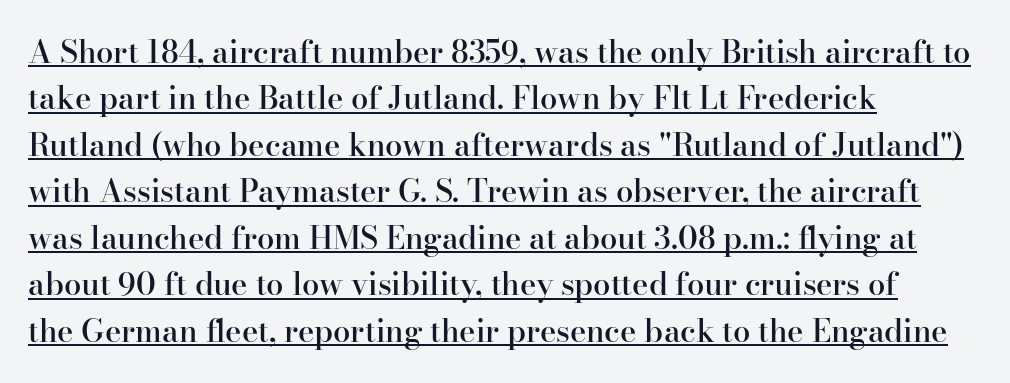
Q: Is the text bold? A: Semi-bold.
Q: Is the text italic (slanted)? A: No, it is upright.
Q: Is the typeface a serif or a sans-serif typeface? A: Serif.
Q: Is the text underlined? A: Yes.
Q: How is the paragraph aligned? A: Left-aligned.
Q: Is the spacing between letters normal or unusually wide? A: Normal.
Q: Is the spacing between lines tight, normal or loose? A: Normal.
Q: Width (condensed, normal, or wide)? A: Normal.
Q: Stroke contrast? A: High.
Q: x-height? A: Small.
Q: Monospaced? A: No.
